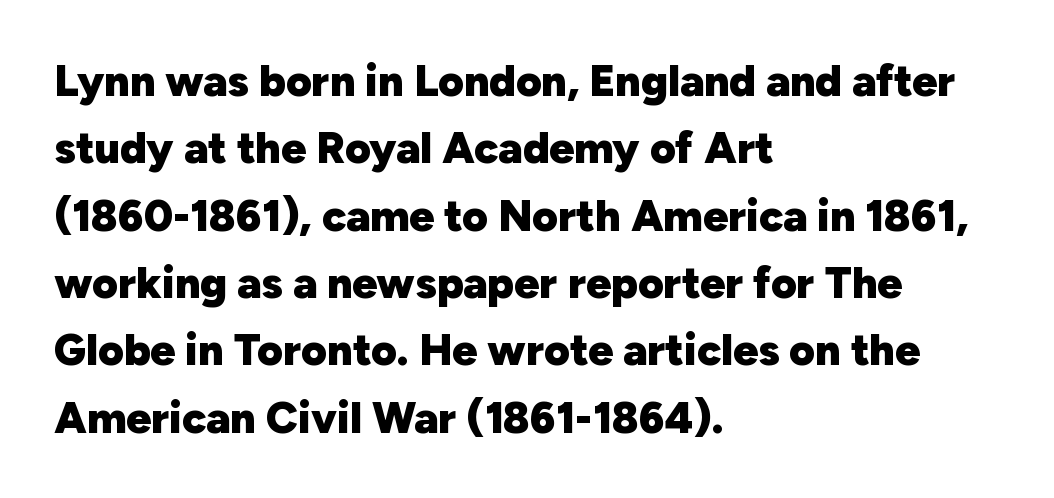
Weight: bold. Interline gaps are of average width in this sample. Students, note that the glyphs here touch the page at normal intervals. This sample uses a sans-serif face. Underlining? Definitely not there.
